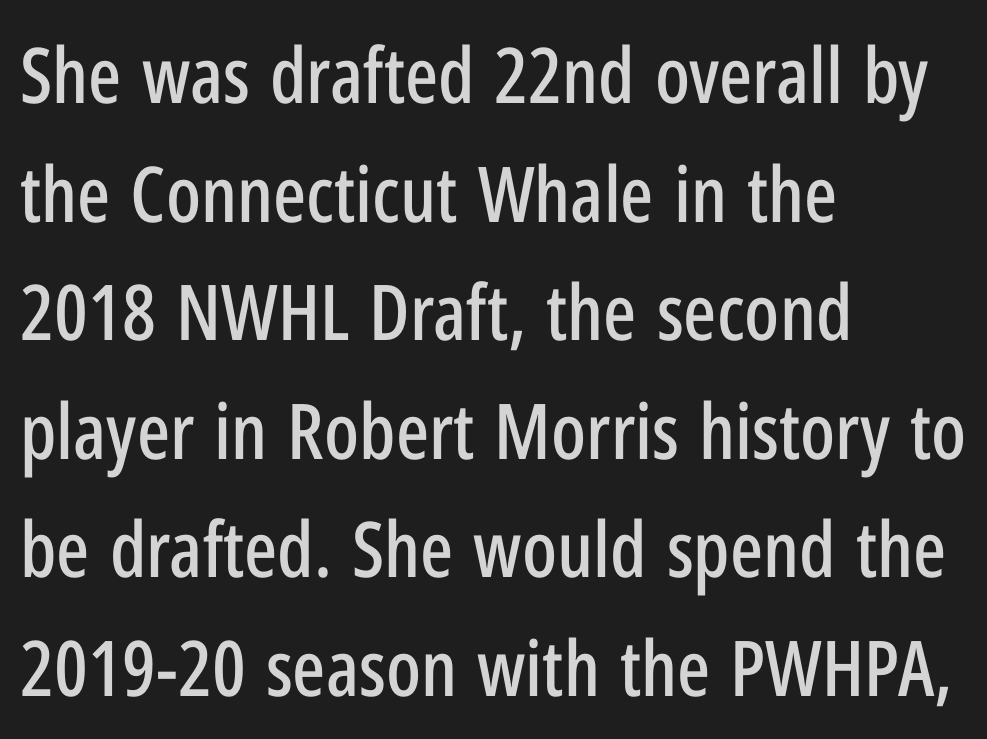
{"serif": "no", "italic": "no", "width": "condensed", "stroke_contrast": "low", "x_height": "medium", "monospaced": "no", "underline": "no", "align": "left", "line_spacing": "normal", "line_spacing_ratio": 1.54, "letter_spacing": "normal", "letter_spacing_em": 0.0, "glyph_px": 77}
